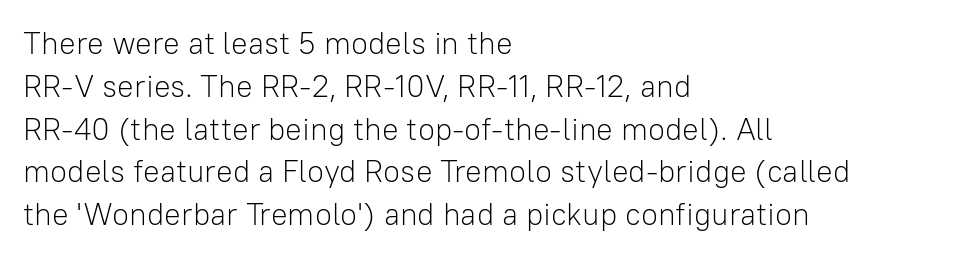
Q: Is the text bold? A: No.
Q: Is the text italic (slanted)? A: No, it is upright.
Q: Is the typeface a serif or a sans-serif typeface? A: Sans-serif.
Q: Is the text underlined? A: No.
Q: How is the paragraph aligned? A: Left-aligned.
Q: Is the spacing between letters normal or unusually wide? A: Normal.
Q: Is the spacing between lines tight, normal or loose? A: Normal.
Q: Width (condensed, normal, or wide)? A: Normal.
Q: Stroke contrast? A: Low.
Q: x-height? A: Medium.
Q: Monospaced? A: No.
